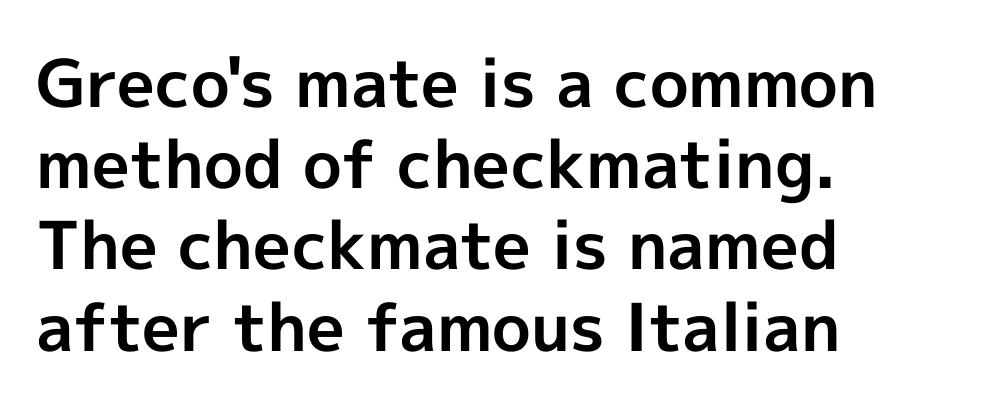
Q: Is the text bold? A: Yes.
Q: Is the text italic (slanted)? A: No, it is upright.
Q: Is the typeface a serif or a sans-serif typeface? A: Sans-serif.
Q: Is the text underlined? A: No.
Q: How is the paragraph aligned? A: Left-aligned.
Q: Is the spacing between letters normal or unusually wide? A: Normal.
Q: Width (condensed, normal, or wide)? A: Normal.
Q: x-height? A: Medium.
Q: Monospaced? A: No.
